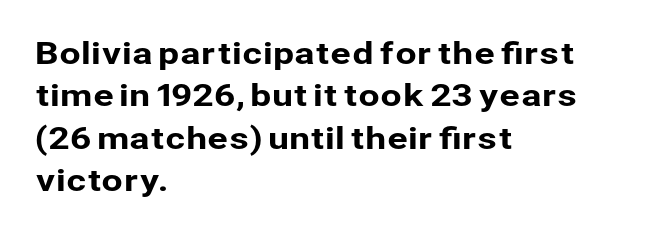
{"serif": "no", "italic": "no", "width": "normal", "stroke_contrast": "low", "x_height": "medium", "monospaced": "no", "underline": "no", "align": "left", "line_spacing": "normal", "line_spacing_ratio": 1.37, "letter_spacing": "normal", "letter_spacing_em": 0.0, "glyph_px": 31}
